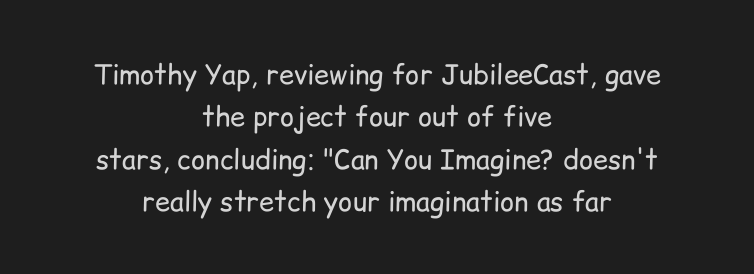
{"italic": "no", "bold": "no", "underline": "no", "align": "center", "line_spacing": "normal", "line_spacing_ratio": 1.57, "letter_spacing": "normal", "letter_spacing_em": 0.0, "glyph_px": 27}
